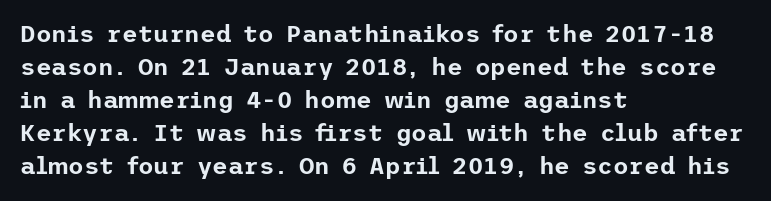
{"italic": "no", "underline": "no", "align": "left", "line_spacing": "normal", "line_spacing_ratio": 1.38, "letter_spacing": "normal", "letter_spacing_em": 0.0, "glyph_px": 24}
